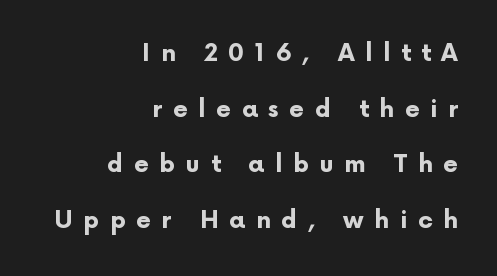
In CSS terms this would be text-align: right. Quick note: interline space is abundant. It's the straight-up-and-down kind of type. The letters are bold, with thick, heavy strokes.
